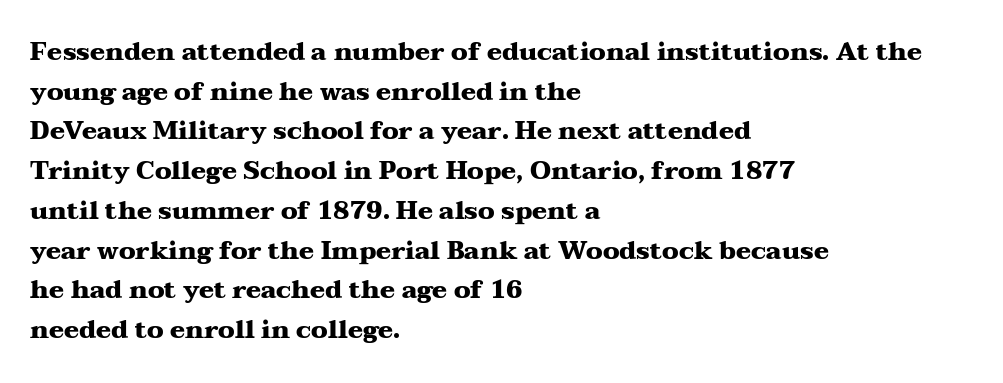
The words here are not underlined. Glyph-to-glyph distance matches everyday printed text. The rows are spaced the way most documents space them. The lettering holds an erect, upright posture throughout. Heavy-handed strokes throughout: this text is bold. Which margin do the lines hug? The left one — the right edge is uneven.
